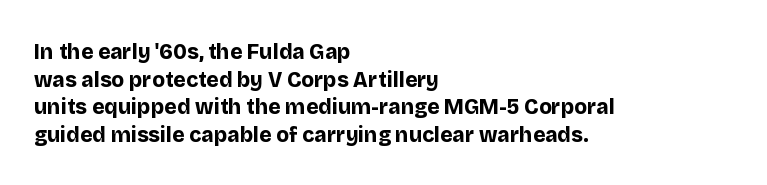
Normally led — the rows are evenly, conventionally spaced. Caption: standard tracking, unaltered. Check the space under the baseline: it is left empty. This sample is left-justified, so line endings fall wherever the words run out. These lines were composed using upright roman letters.
